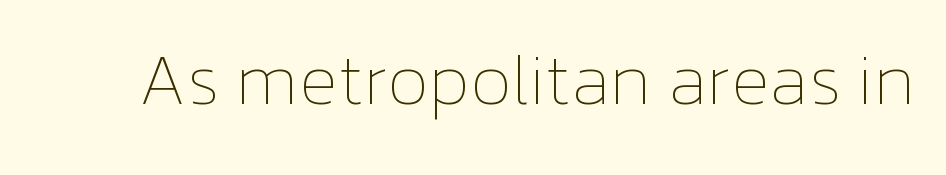
The strip under each line holds only bare page. If you drew a line through each stem, it would be perfectly vertical. The gaps between neighbouring characters are ordinary and unremarkable. The weight tops out at a normal text grade. Think of a printed novel: that variable character pitch is what you see here.
